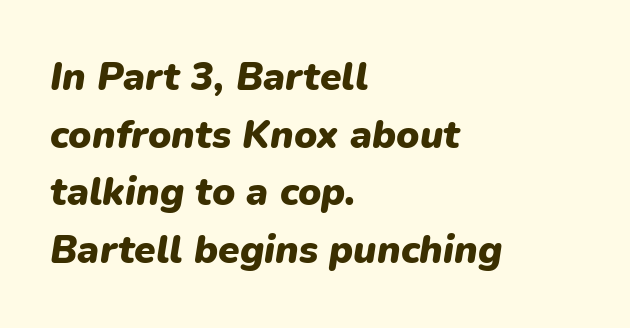
The image shows 39 px heavy type, italic (leaning right); set left-aligned, normal line spacing (1.48x), normal letter spacing, not underlined; low stroke contrast and a medium x-height.
